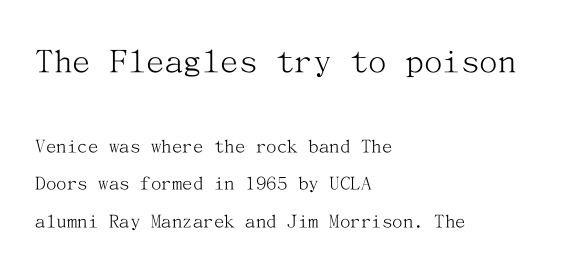
Between one letter and the next there's only the usual sliver of space. The ragged edge is on the right, which tells us the setting is flush left. Tall strokes in this sample are plumb rather than angled. Weight: not bold — regular or lighter. Decoration check: the copy has no underline.
